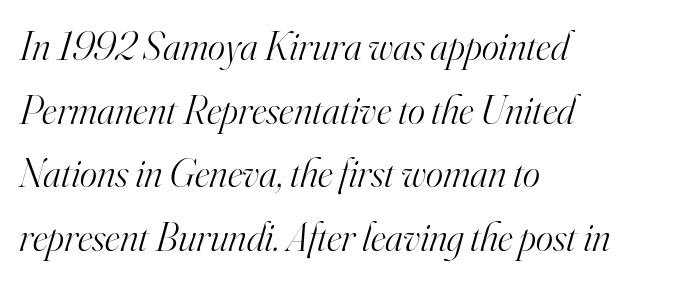
{"serif": "yes", "italic": "yes", "lean": "right", "slant_degrees": 16, "bold": "no", "weight": "light", "width": "normal", "stroke_contrast": "high", "x_height": "small", "monospaced": "no", "underline": "no", "align": "left", "line_spacing": "normal", "line_spacing_ratio": 1.55, "letter_spacing": "normal", "letter_spacing_em": 0.0, "glyph_px": 41}
